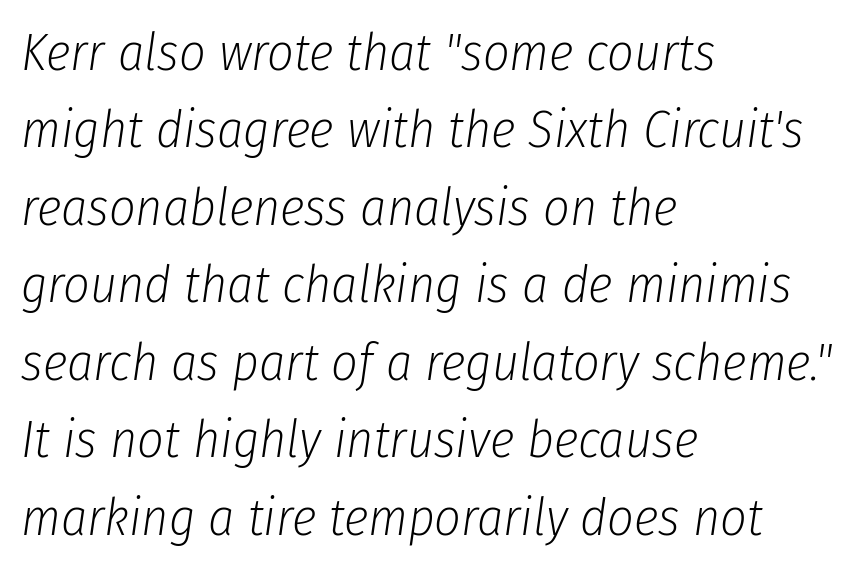
The image shows 52 px light, condensed type, italic (leaning right); set left-aligned, normal line spacing (1.49x), normal letter spacing, not underlined; low stroke contrast and a medium x-height.
